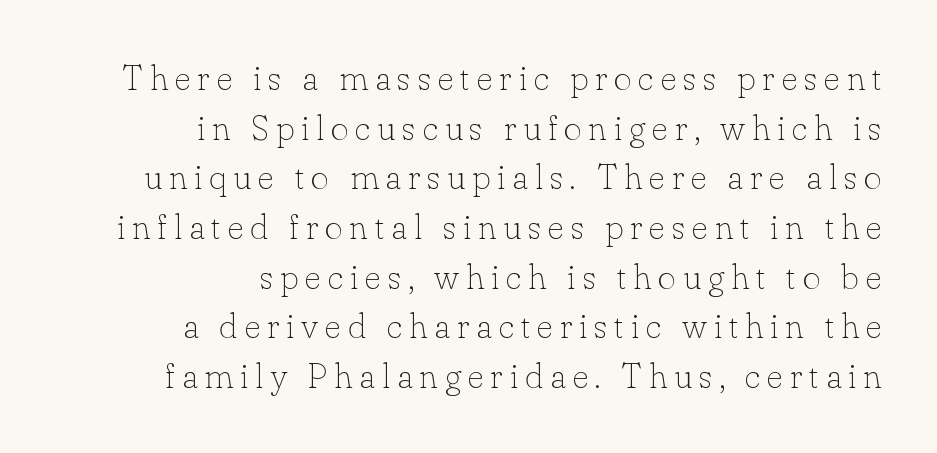
Q: Is the text bold? A: No.
Q: Is the text italic (slanted)? A: No, it is upright.
Q: Is the typeface a serif or a sans-serif typeface? A: Serif.
Q: Is the text underlined? A: No.
Q: How is the paragraph aligned? A: Right-aligned.
Q: Is the spacing between lines tight, normal or loose? A: Normal.
Q: Width (condensed, normal, or wide)? A: Normal.
Q: Stroke contrast? A: Low.
Q: x-height? A: Small.
Q: Monospaced? A: No.
